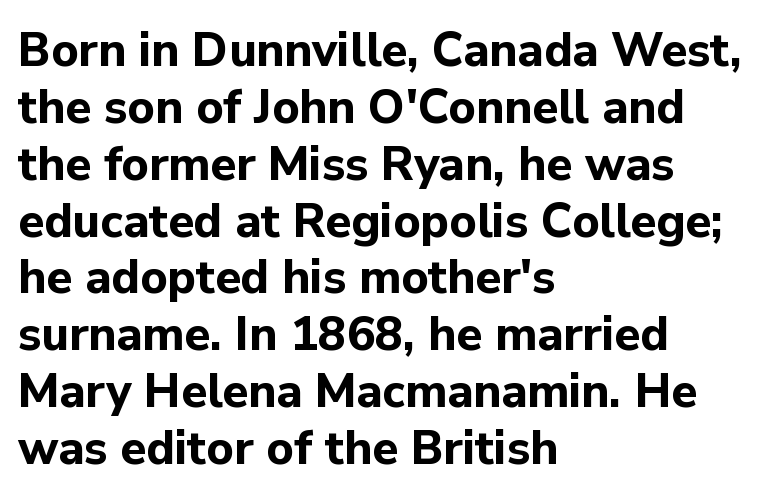
Q: Is the text bold? A: Yes.
Q: Is the text italic (slanted)? A: No, it is upright.
Q: Is the typeface a serif or a sans-serif typeface? A: Sans-serif.
Q: Is the text underlined? A: No.
Q: How is the paragraph aligned? A: Left-aligned.
Q: Is the spacing between letters normal or unusually wide? A: Normal.
Q: Width (condensed, normal, or wide)? A: Normal.
Q: Stroke contrast? A: Low.
Q: x-height? A: Medium.
Q: Monospaced? A: No.
